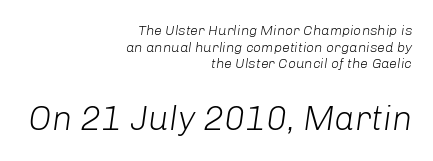
Posture: slanted. Glyph-to-glyph distance matches everyday printed text. Right-aligned paragraph, ragged on the left. The strokes are not fattened; the text isn't bold. These lines are rendered in a variable-pitch font. A bare baseline throughout the passage.
